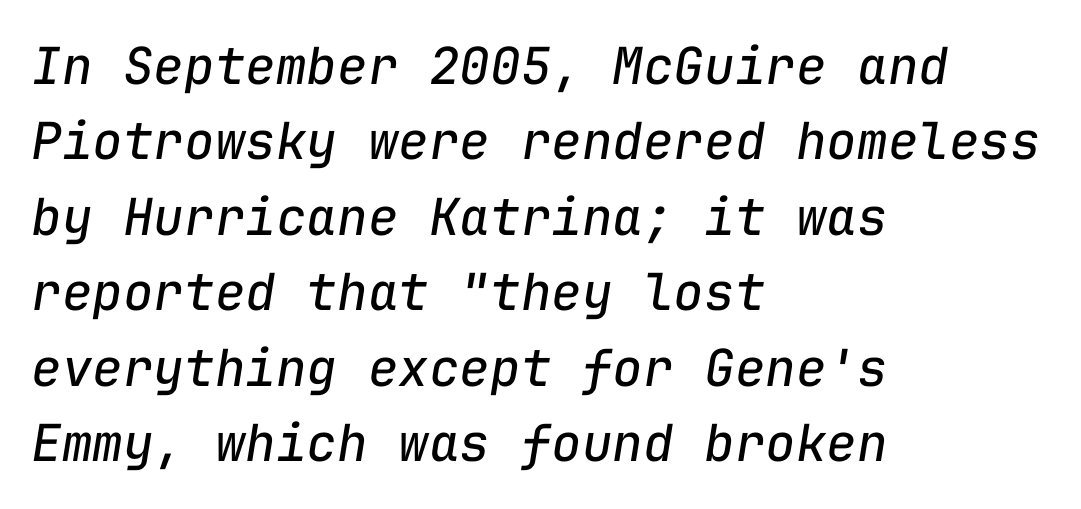
{"italic": "yes", "lean": "right", "slant_degrees": 9, "bold": "no", "weight": "regular", "width": "normal", "stroke_contrast": "low", "x_height": "medium", "monospaced": "yes", "underline": "no", "align": "left", "line_spacing": "normal", "line_spacing_ratio": 1.48, "letter_spacing": "normal", "letter_spacing_em": 0.0, "glyph_px": 51}
